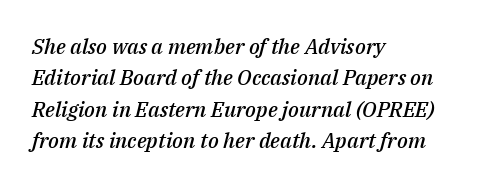
The image shows 21 px text type, italic (leaning right); set left-aligned, normal line spacing (1.49x), normal letter spacing, not underlined.
